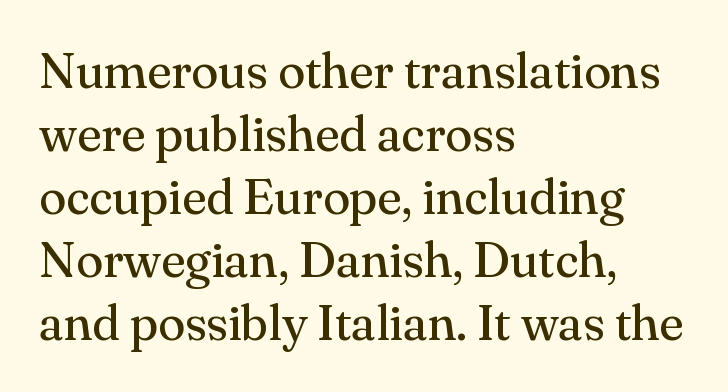
Nobody touched the tracking dial on this one. A classic flush-left, rag-right setting is used for this passage. Descenders hang freely into open space. The face used here is seriffed, in the tradition of book romans. Varying glyph widths throughout — classic text-font behaviour.
